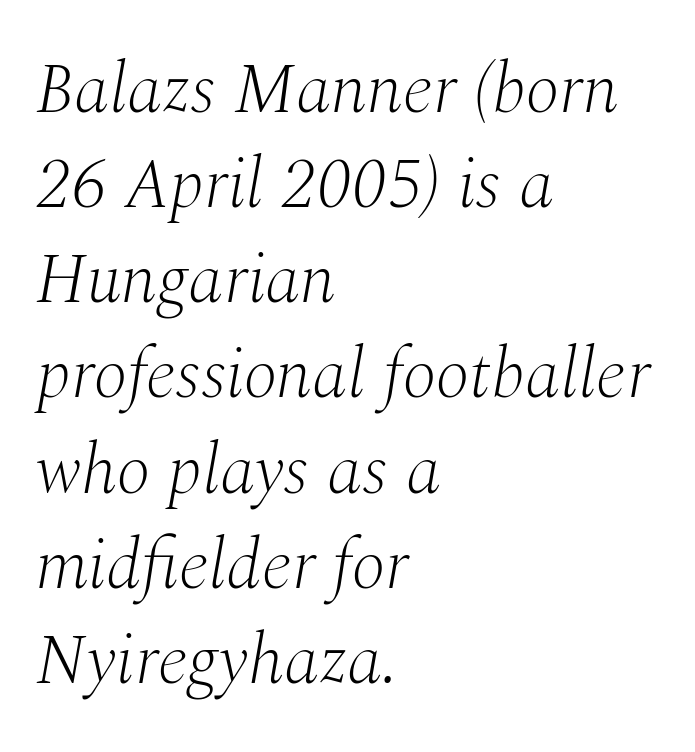
The image shows 71 px light serif type, italic (leaning right); set left-aligned, normal line spacing (1.34x), normal letter spacing, not underlined; medium stroke contrast and a medium x-height.
